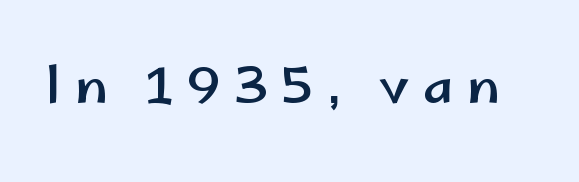
Do the letters lean? They stand straight. Character widths vary here, with narrow letters taking less room than wide ones. Inter-character spacing is expanded well beyond the font's built-in metrics. Bare-footed words on every line. The type family on display is of the sans-serif kind.
